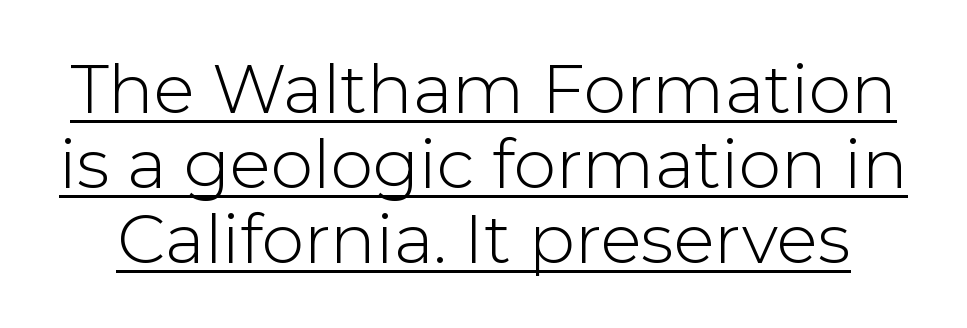
Q: Is the text bold? A: No.
Q: Is the text italic (slanted)? A: No, it is upright.
Q: Is the typeface a serif or a sans-serif typeface? A: Sans-serif.
Q: Is the text underlined? A: Yes.
Q: Is the spacing between letters normal or unusually wide? A: Normal.
Q: Is the spacing between lines tight, normal or loose? A: Tight.
Q: Width (condensed, normal, or wide)? A: Normal.
Q: Stroke contrast? A: Low.
Q: x-height? A: Medium.
Q: Monospaced? A: No.
